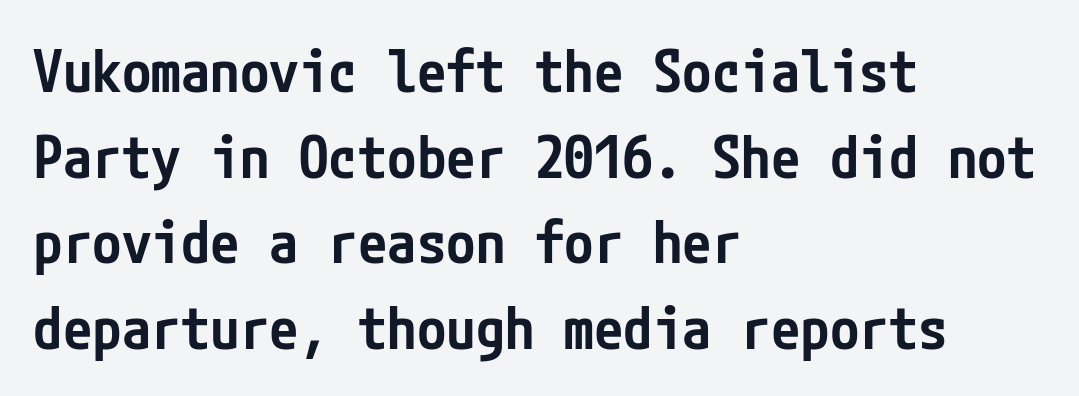
{"serif": "no", "italic": "no", "bold": "semi", "weight": "semibold", "width": "condensed", "stroke_contrast": "low", "x_height": "medium", "underline": "no", "align": "left", "line_spacing": "normal", "line_spacing_ratio": 1.45, "letter_spacing": "normal", "letter_spacing_em": 0.0, "glyph_px": 59}
